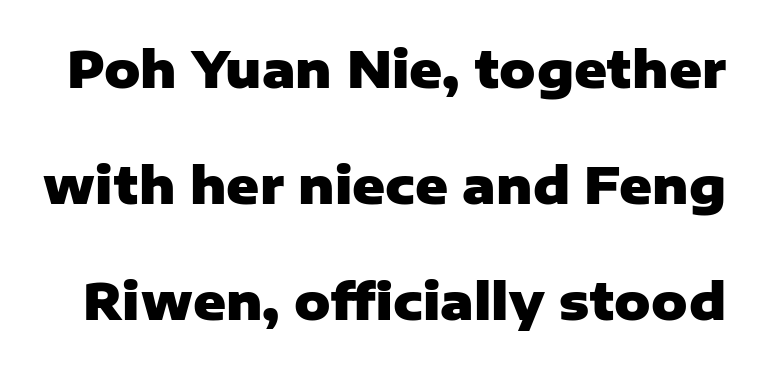
The image shows 50 px heavy sans-serif type, upright; set loose line spacing (2.32x), normal letter spacing, not underlined; low stroke contrast and a medium x-height.
